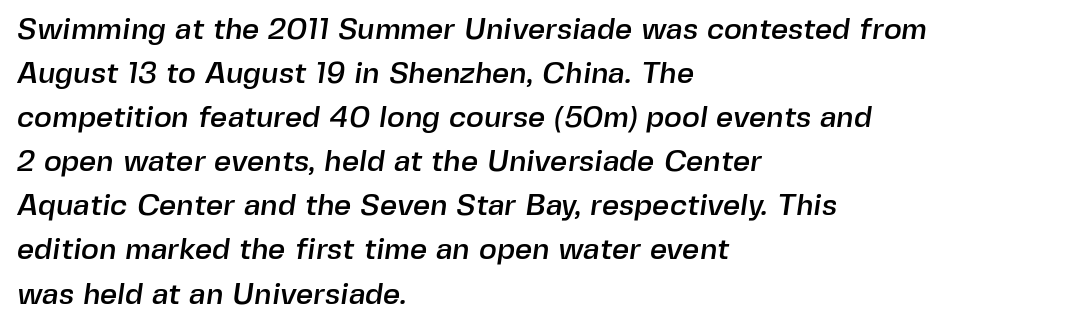
The image shows 30 px sans-serif type; set left-aligned, normal line spacing (1.47x), normal letter spacing, not underlined; a medium x-height.
